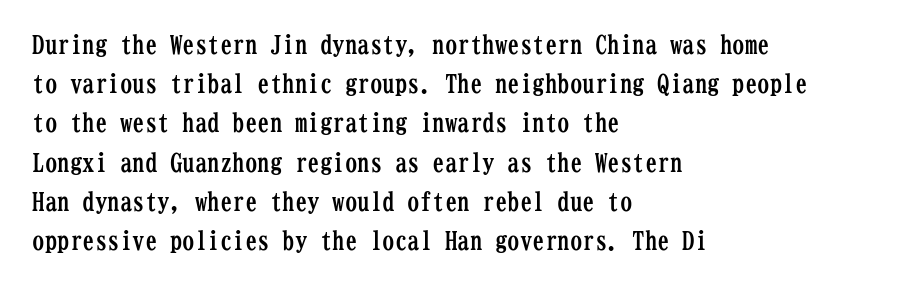
{"italic": "no", "bold": "yes", "underline": "no", "align": "left", "line_spacing": "normal", "line_spacing_ratio": 1.57, "letter_spacing": "normal", "letter_spacing_em": 0.0, "glyph_px": 25}
